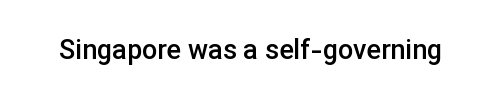
Q: Is the text bold? A: Semi-bold.
Q: Is the text italic (slanted)? A: No, it is upright.
Q: Is the text underlined? A: No.
Q: Is the spacing between letters normal or unusually wide? A: Normal.
